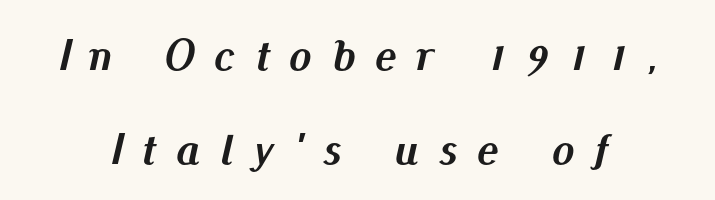
{"italic": "yes", "lean": "right", "slant_degrees": 13, "bold": "yes", "weight": "semibold", "width": "normal", "stroke_contrast": "medium", "x_height": "small", "monospaced": "no", "underline": "no", "line_spacing": "loose", "line_spacing_ratio": 2.08, "letter_spacing": "wide", "letter_spacing_em": 0.44, "glyph_px": 45}
